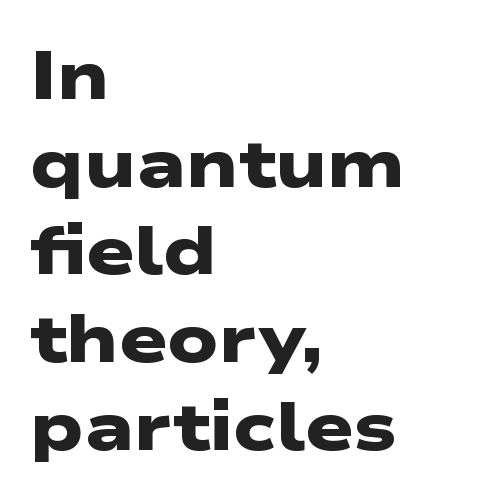
This rendering employs a face without finishing strokes, i.e., a sans-serif. The lines sit at an ordinary, default distance from one another. Think of a printed novel: that variable character pitch is what you see here. The tracking reads as untouched default to a designer's eye.
